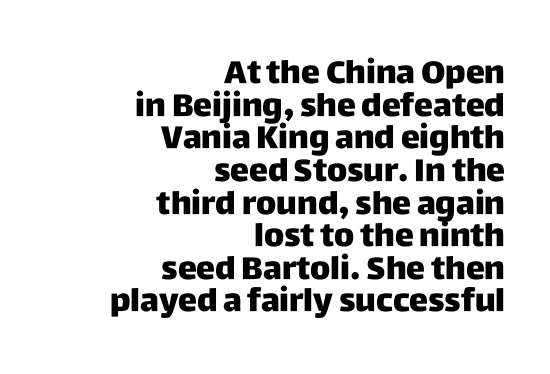
Q: Is the text italic (slanted)? A: No, it is upright.
Q: Is the typeface a serif or a sans-serif typeface? A: Sans-serif.
Q: Is the text underlined? A: No.
Q: How is the paragraph aligned? A: Right-aligned.
Q: Is the spacing between letters normal or unusually wide? A: Normal.
Q: Is the spacing between lines tight, normal or loose? A: Tight.
Q: Width (condensed, normal, or wide)? A: Normal.
Q: Stroke contrast? A: Low.
Q: x-height? A: Large.
Q: Monospaced? A: No.
